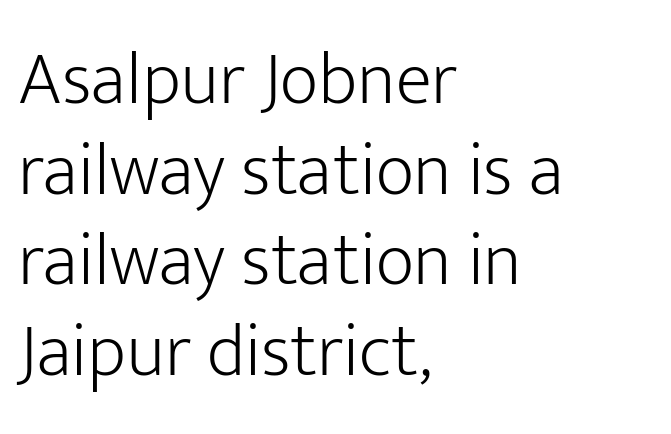
{"serif": "no", "italic": "no", "bold": "no", "weight": "light", "width": "normal", "stroke_contrast": "low", "x_height": "medium", "monospaced": "no", "underline": "no", "align": "left", "line_spacing_ratio": 1.21, "letter_spacing": "normal", "letter_spacing_em": 0.0, "glyph_px": 75}
